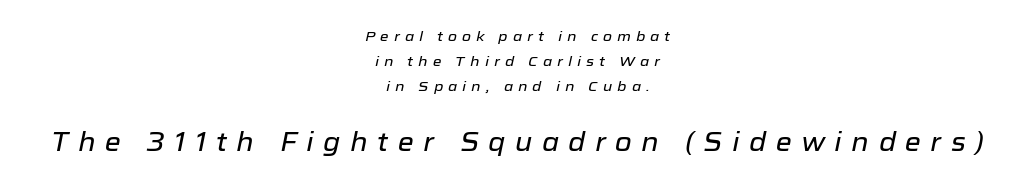
The image shows 26 px text type, italic (leaning right); set centered, line spacing 1.79x, unusually wide letter spacing (+0.36 em), not underlined; the second (bottom) block is 1.86x larger.
